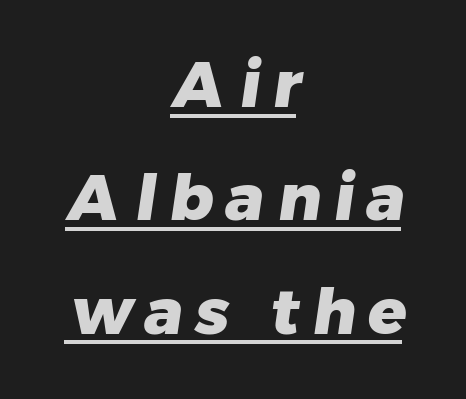
Q: Is the text bold? A: Yes.
Q: Is the typeface a serif or a sans-serif typeface? A: Sans-serif.
Q: Is the text underlined? A: Yes.
Q: How is the paragraph aligned? A: Centered.
Q: Is the spacing between letters normal or unusually wide? A: Unusually wide.
Q: Width (condensed, normal, or wide)? A: Normal.
Q: Stroke contrast? A: Low.
Q: x-height? A: Medium.
Q: Monospaced? A: No.
